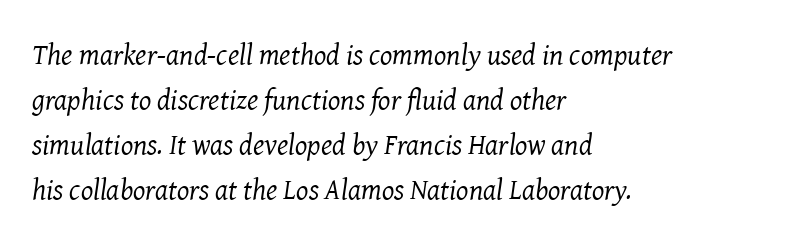
A student would call this left alignment; a typographer would say flush left, rag right. Do the characters align in a grid? No, the font is proportional. The cut favours lightness, reaching ordinary text weight at its darkest. A serif font was chosen for this passage. Designer's note — italics engaged.
